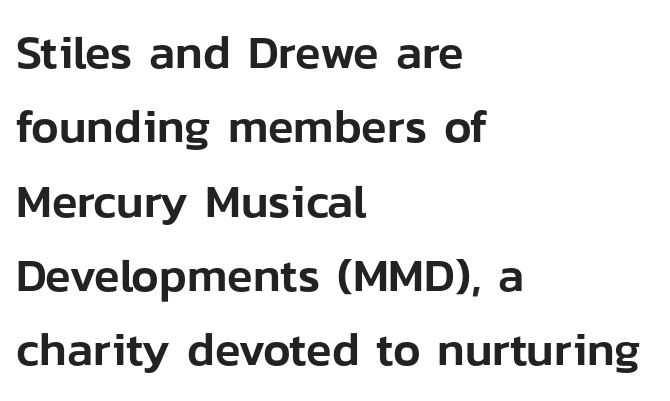
Q: Is the text italic (slanted)? A: No, it is upright.
Q: Is the typeface a serif or a sans-serif typeface? A: Sans-serif.
Q: Is the text underlined? A: No.
Q: How is the paragraph aligned? A: Left-aligned.
Q: Is the spacing between letters normal or unusually wide? A: Normal.
Q: Is the spacing between lines tight, normal or loose? A: Normal.
Q: Width (condensed, normal, or wide)? A: Normal.
Q: Stroke contrast? A: Low.
Q: x-height? A: Medium.
Q: Monospaced? A: No.
